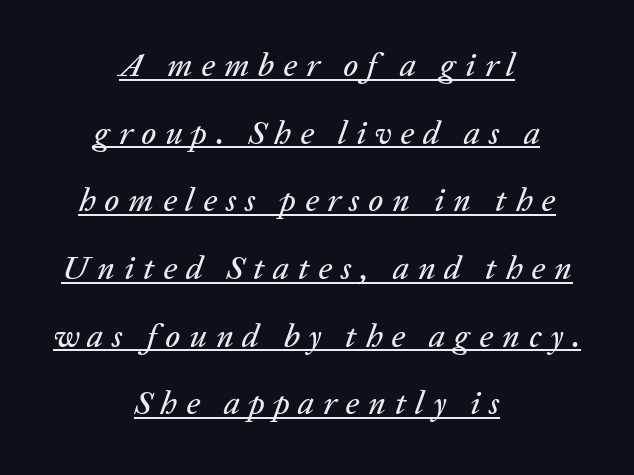
Q: Is the text italic (slanted)? A: Yes, it leans right by about 20 degrees.
Q: Is the text underlined? A: Yes.
Q: How is the paragraph aligned? A: Centered.
Q: Is the spacing between letters normal or unusually wide? A: Unusually wide.
Q: Is the spacing between lines tight, normal or loose? A: Loose.
Q: Width (condensed, normal, or wide)? A: Normal.
Q: Stroke contrast? A: Low.
Q: x-height? A: Medium.
Q: Monospaced? A: No.
